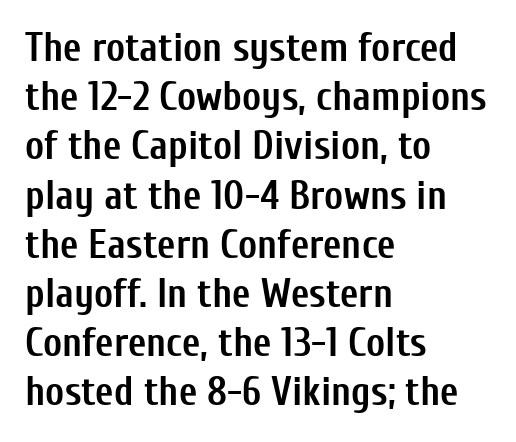
This sample has the flowing, uneven cadence of proportional lettering. Chunky letters — that's bold for sure. The baseline area is clear. Horizontal alignment here is leftward, the default for most running prose.
